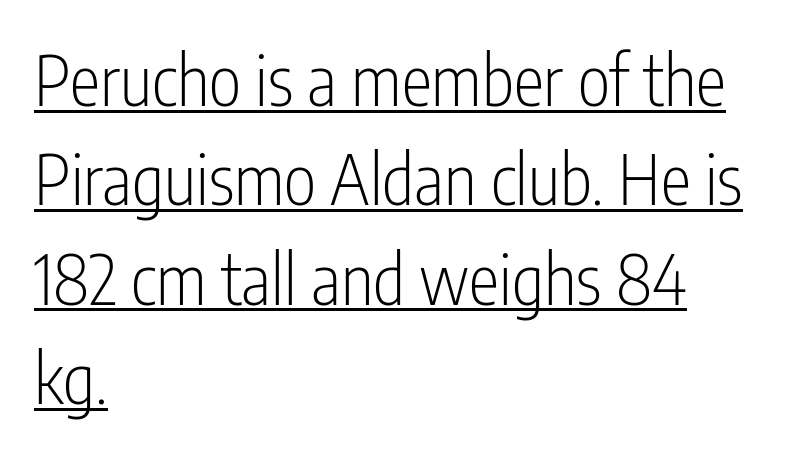
The type sits square on the baseline with zero lean. Ink coverage per letter is moderate at most. The characters display no serif detailing; their extremities are plain. Where is the straight margin? On the left.
